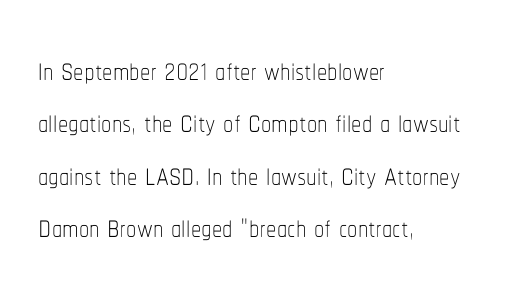
The image shows 41 px thin, condensed type, upright; set left-aligned, normal line spacing (1.28x), normal letter spacing, not underlined; low stroke contrast and a medium x-height.
